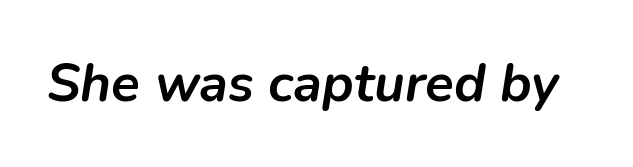
{"italic": "yes", "lean": "right", "slant_degrees": 9, "bold": "yes", "weight": "semibold", "width": "normal", "stroke_contrast": "low", "x_height": "medium", "monospaced": "no", "underline": "no", "letter_spacing": "normal", "letter_spacing_em": 0.0, "glyph_px": 53}
